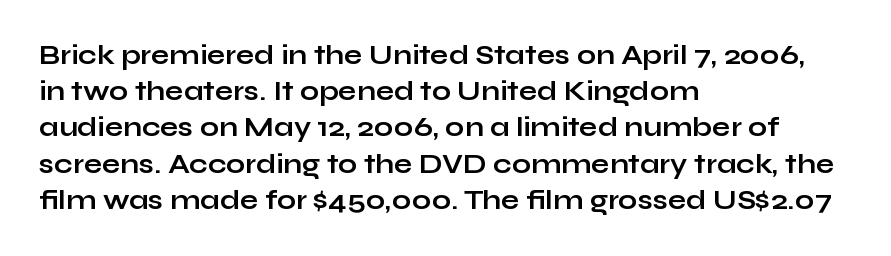
The image shows 27 px bold type, upright; set left-aligned, normal line spacing (1.34x), normal letter spacing, not underlined.
